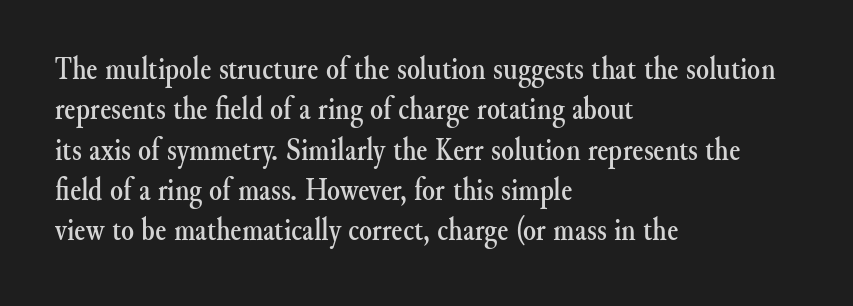
{"serif": "yes", "italic": "no", "width": "normal", "stroke_contrast": "medium", "x_height": "small", "monospaced": "no", "underline": "no", "align": "left", "line_spacing_ratio": 1.22, "letter_spacing": "normal", "letter_spacing_em": 0.0, "glyph_px": 33}
